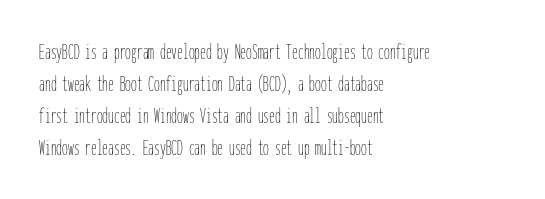
The image shows 23 px text type, upright; set left-aligned, normal line spacing (1.39x), normal letter spacing, not underlined.
